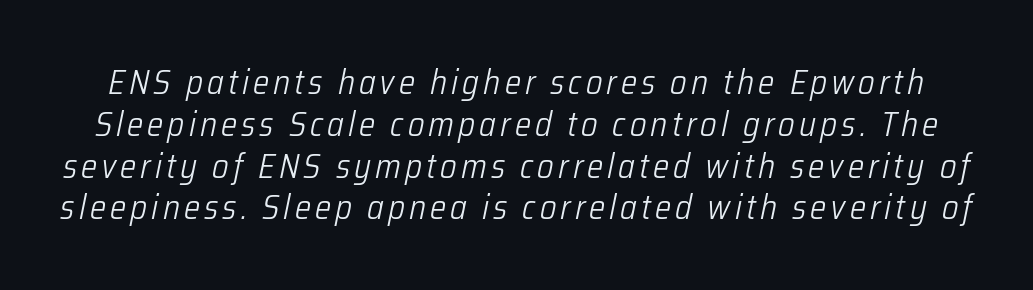
Q: Is the text bold? A: No.
Q: Is the text italic (slanted)? A: Yes, it leans right by about 12 degrees.
Q: Is the text underlined? A: No.
Q: Width (condensed, normal, or wide)? A: Condensed.
Q: Stroke contrast? A: Low.
Q: x-height? A: Medium.
Q: Monospaced? A: No.
